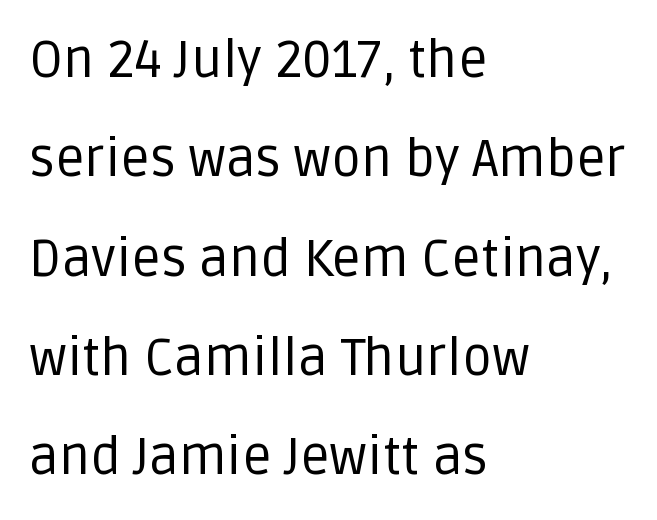
{"serif": "no", "italic": "no", "bold": "no", "weight": "regular", "width": "normal", "stroke_contrast": "low", "x_height": "large", "monospaced": "no", "underline": "no", "align": "left", "line_spacing": "loose", "line_spacing_ratio": 1.91, "letter_spacing": "normal", "letter_spacing_em": 0.0, "glyph_px": 52}
